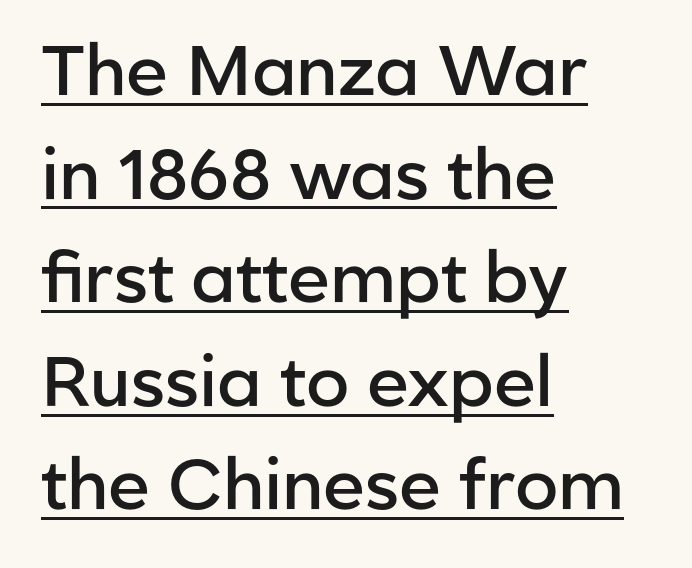
Q: Is the text bold? A: Semi-bold.
Q: Is the text italic (slanted)? A: No, it is upright.
Q: Is the typeface a serif or a sans-serif typeface? A: Sans-serif.
Q: Is the text underlined? A: Yes.
Q: How is the paragraph aligned? A: Left-aligned.
Q: Is the spacing between letters normal or unusually wide? A: Normal.
Q: Is the spacing between lines tight, normal or loose? A: Normal.
Q: Width (condensed, normal, or wide)? A: Normal.
Q: Stroke contrast? A: Low.
Q: x-height? A: Medium.
Q: Monospaced? A: No.
